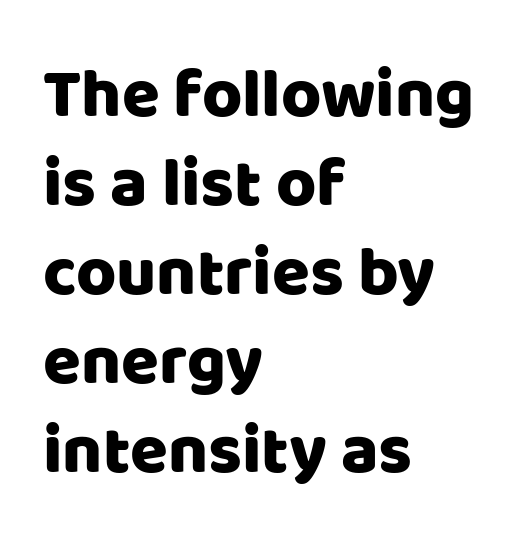
{"serif": "no", "italic": "no", "width": "normal", "stroke_contrast": "low", "x_height": "large", "monospaced": "no", "underline": "no", "align": "left", "line_spacing": "normal", "line_spacing_ratio": 1.29, "letter_spacing": "normal", "letter_spacing_em": 0.0, "glyph_px": 69}
